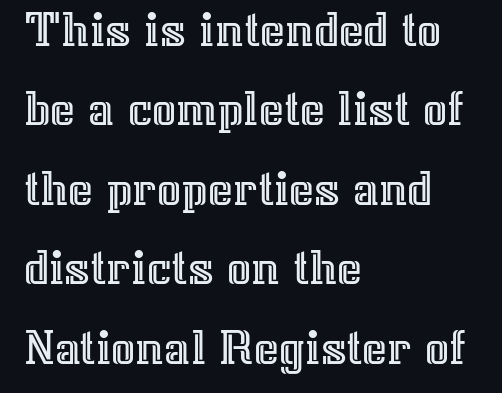
The face used here is proportionally spaced, like ordinary book or web type. Inter-character spacing is left at the font's built-in metrics. Words float on clear page, feet unadorned. Ascenders rise straight up at ninety degrees. Compared with typical paragraphs, the rows here are spaced about the same. Where is the straight margin? On the left.
